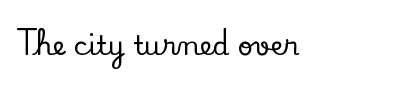
This rendering leaves character spacing at its baseline value. Has an underline been added? It has not. No italicization has been applied; the sample stays upright.
